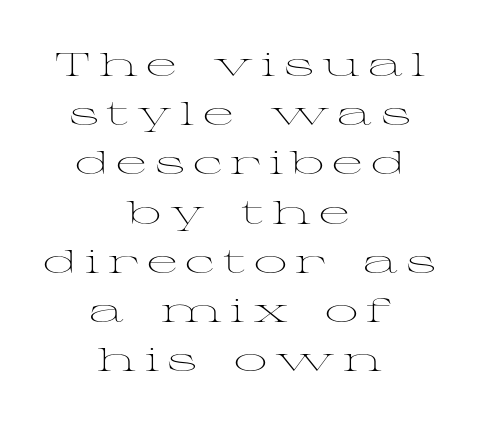
Q: Is the text bold? A: No.
Q: Is the text italic (slanted)? A: No, it is upright.
Q: Is the typeface a serif or a sans-serif typeface? A: Serif.
Q: Is the text underlined? A: No.
Q: How is the paragraph aligned? A: Centered.
Q: Is the spacing between letters normal or unusually wide? A: Unusually wide.
Q: Is the spacing between lines tight, normal or loose? A: Normal.
Q: Width (condensed, normal, or wide)? A: Wide.
Q: Stroke contrast? A: Medium.
Q: x-height? A: Medium.
Q: Monospaced? A: No.
